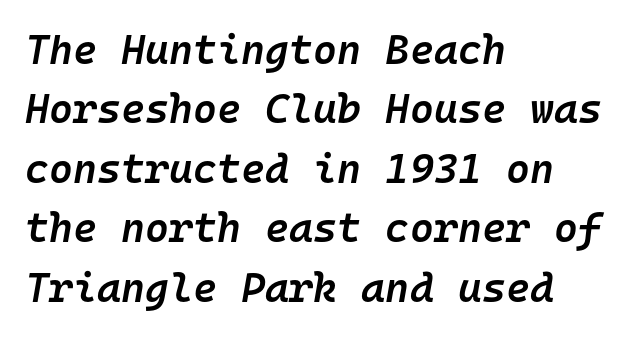
The image shows 41 px semibold type, italic (leaning right), monospaced; set left-aligned, normal line spacing (1.45x), normal letter spacing, not underlined; low stroke contrast and a medium x-height.
